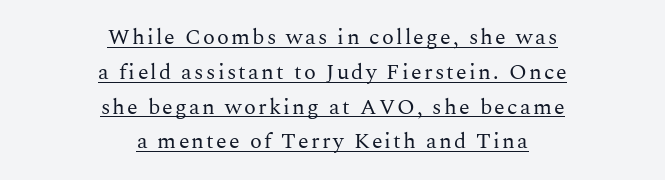
Q: Is the text bold? A: No.
Q: Is the text italic (slanted)? A: No, it is upright.
Q: Is the text underlined? A: Yes.
Q: How is the paragraph aligned? A: Centered.
Q: Is the spacing between lines tight, normal or loose? A: Normal.
